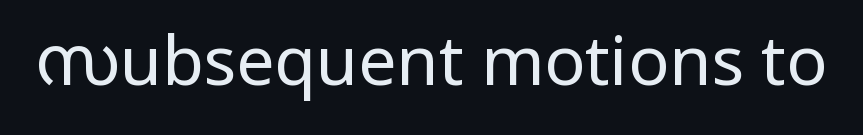
Nothing heavy about these letters — not bold at all. The rendering uses natural spacing where letterforms have individual widths. The characters display no serif detailing; their extremities are plain. There is no visible air inserted between adjacent glyphs. Clear beneath every line of the passage.
